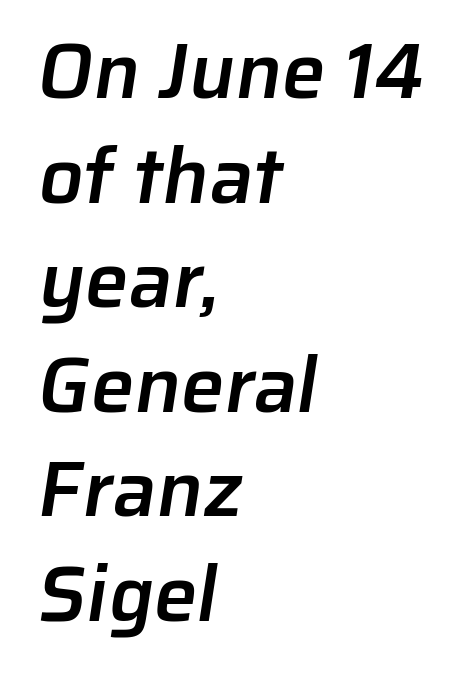
The image shows 78 px semibold sans-serif type; set left-aligned, normal line spacing (1.34x), normal letter spacing, not underlined; low stroke contrast and a medium x-height.
